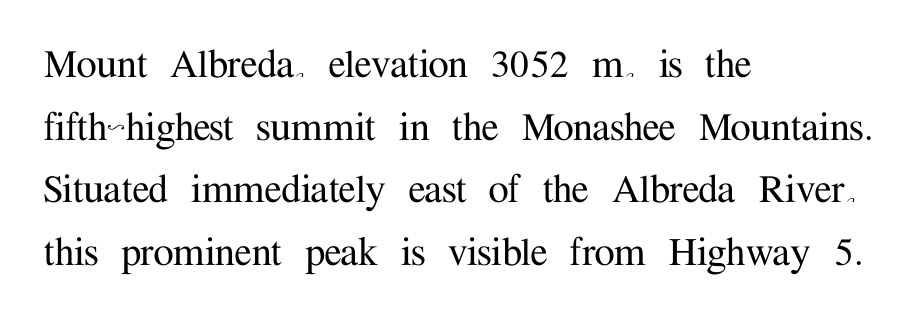
There is no visible air inserted between adjacent glyphs. The lettering holds an erect, upright posture throughout. This rendering features lettering with no underline. Stroke terminals: seriffed. Each new line begins a customary step beneath the previous one. Character widths vary here, with narrow letters taking less room than wide ones.
